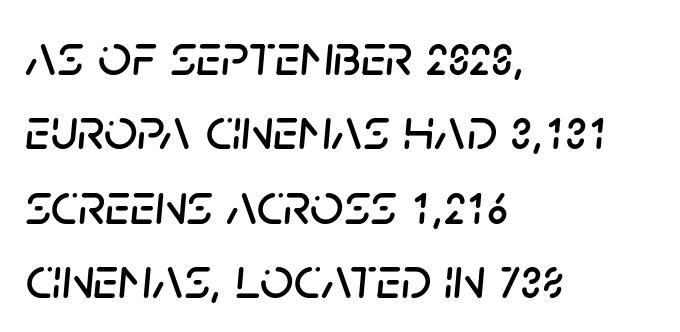
The image shows 59 px text type, italic (leaning right); set left-aligned, normal line spacing (1.26x), normal letter spacing, not underlined; low stroke contrast and a large x-height.
